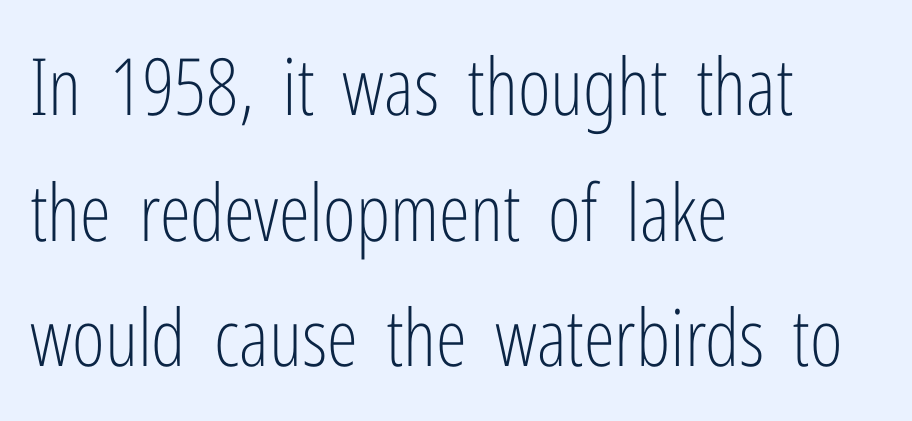
A roman cut, with each character standing at attention. Short and long lines alike share a common starting point at left. Each row of text sits above clean, open space. A typesetter would call this leading conventional body-copy spacing. Vertical stems look standard width or narrower in stroke. The letters advance in unequal steps, a hallmark of proportional type.
